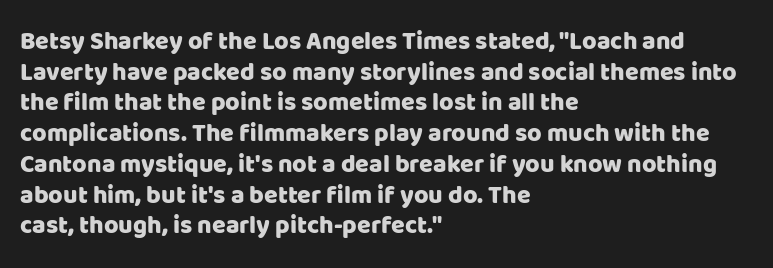
Q: Is the text italic (slanted)? A: No, it is upright.
Q: Is the text underlined? A: No.
Q: How is the paragraph aligned? A: Left-aligned.
Q: Is the spacing between letters normal or unusually wide? A: Normal.
